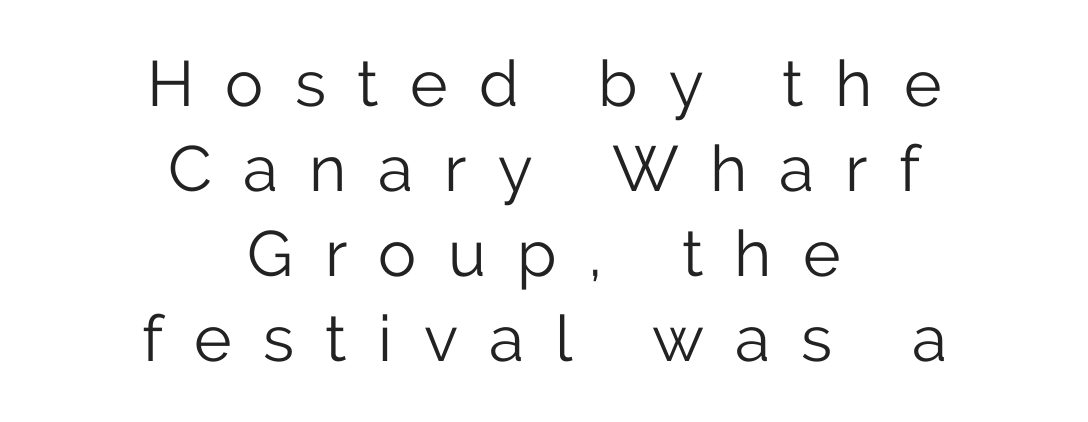
Q: Is the text bold? A: No.
Q: Is the text italic (slanted)? A: No, it is upright.
Q: Is the typeface a serif or a sans-serif typeface? A: Sans-serif.
Q: Is the text underlined? A: No.
Q: How is the paragraph aligned? A: Centered.
Q: Is the spacing between letters normal or unusually wide? A: Unusually wide.
Q: Is the spacing between lines tight, normal or loose? A: Normal.
Q: Width (condensed, normal, or wide)? A: Normal.
Q: Stroke contrast? A: Low.
Q: x-height? A: Medium.
Q: Monospaced? A: No.
